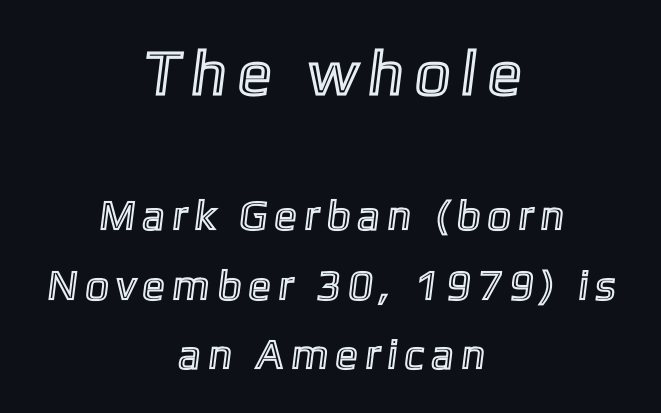
The rendering shrinks the type as you move from the upper chunk to the lower. How would I describe the line gaps? Plain and ordinary. Both edges are ragged and mirror each other, which tells us the setting is centered. Here the designer chose a conventional face with non-uniform glyph widths. The gap between lines stays unmarked.
